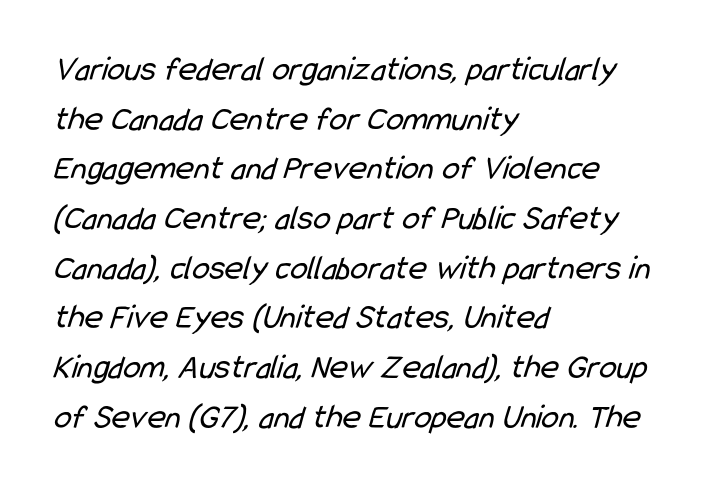
The image shows 35 px regular-weight, condensed sans-serif type; set left-aligned, normal line spacing (1.42x), normal letter spacing, not underlined; low stroke contrast and a medium x-height.
